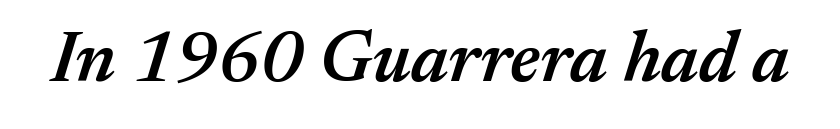
The image shows 72 px semibold type, italic (leaning right); set normal letter spacing, not underlined; medium stroke contrast and a medium x-height.
